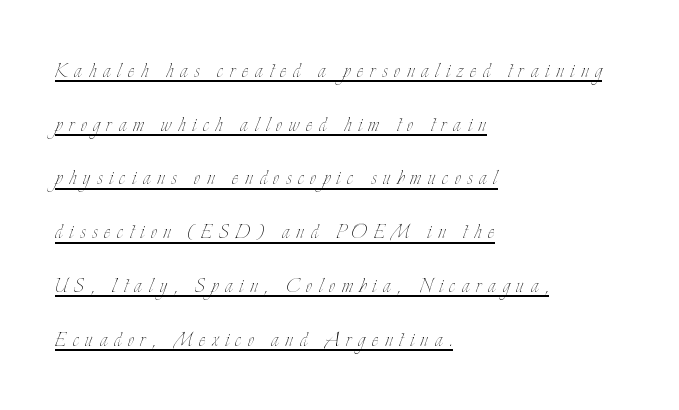
Every word sits above its own underline. The characters are drawn with everyday or finer stroke widths. Display-style spreading of the glyphs; the letterfit is very open. Students, observe: this is what heavily led, spacious text looks like.
